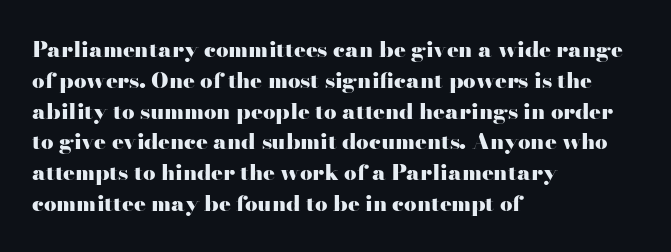
The image shows 22 px bold type, upright; set left-aligned, normal line spacing (1.4x), normal letter spacing, not underlined.
